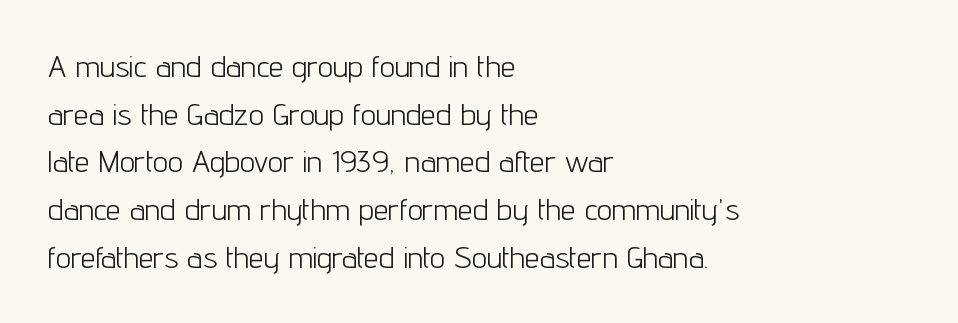
Style check: upright. The passage shown is typed in a proportional face where columns would drift. Regarding serifs, this sample does without them. The lines in this sample share a left origin and differ only in where they stop. This reads as an unemphasized weight, regular at the heaviest. Successive baselines arrive at the customary interval.
